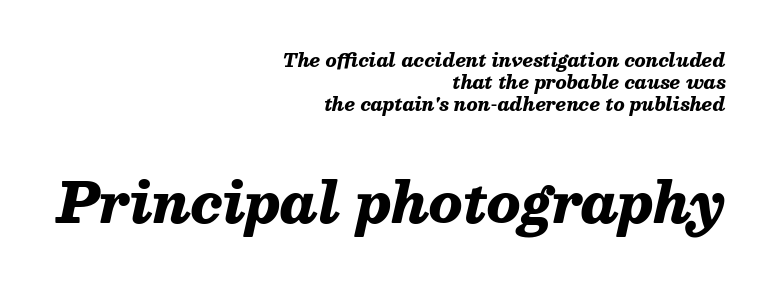
Q: Is the text bold? A: Yes.
Q: Is the text italic (slanted)? A: Yes, it leans right by about 13 degrees.
Q: Is the text underlined? A: No.
Q: How is the paragraph aligned? A: Right-aligned.
Q: Is the spacing between letters normal or unusually wide? A: Normal.
Q: Which block of text is set in a larger size, the first (top) or the second (bottom)? A: The second (bottom) one.
Q: Width (condensed, normal, or wide)? A: Normal.
Q: Stroke contrast? A: Medium.
Q: x-height? A: Medium.
Q: Monospaced? A: No.
